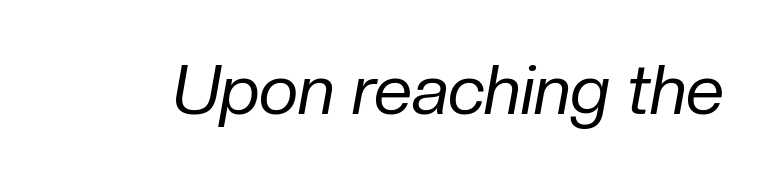
{"italic": "yes", "lean": "right", "slant_degrees": 10, "bold": "no", "weight": "regular", "width": "normal", "stroke_contrast": "low", "x_height": "medium", "monospaced": "no", "underline": "no", "letter_spacing": "normal", "letter_spacing_em": 0.0, "glyph_px": 69}
